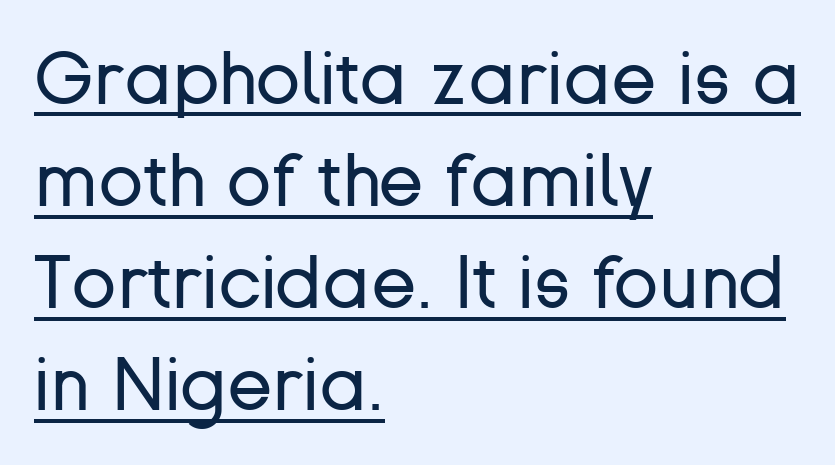
Q: Is the text bold? A: No.
Q: Is the text italic (slanted)? A: No, it is upright.
Q: Is the typeface a serif or a sans-serif typeface? A: Sans-serif.
Q: Is the text underlined? A: Yes.
Q: How is the paragraph aligned? A: Left-aligned.
Q: Is the spacing between letters normal or unusually wide? A: Normal.
Q: Is the spacing between lines tight, normal or loose? A: Normal.
Q: Width (condensed, normal, or wide)? A: Normal.
Q: Stroke contrast? A: Low.
Q: x-height? A: Medium.
Q: Monospaced? A: No.
